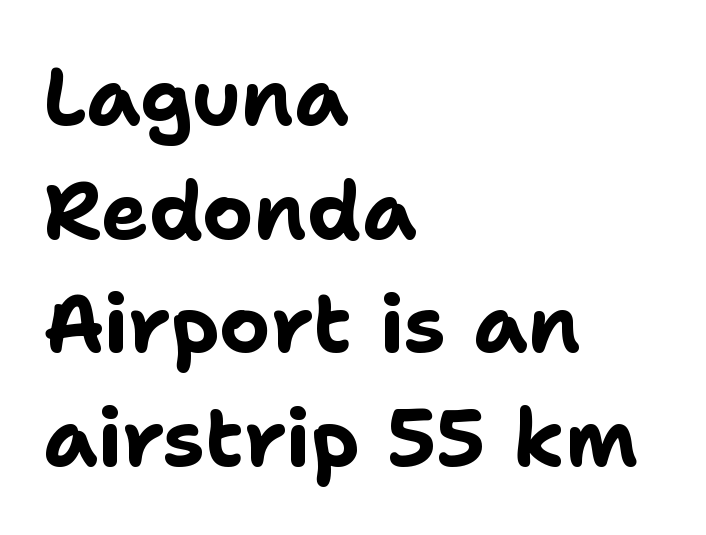
Spacing verdict: proportional, widths tailored to each character. Unmarked baselines from the first word to the last. Each glyph is drawn with heavy, bold strokes. The block of text has a typical density, with ordinary space between rows. No italicization has been applied; the sample stays upright.
